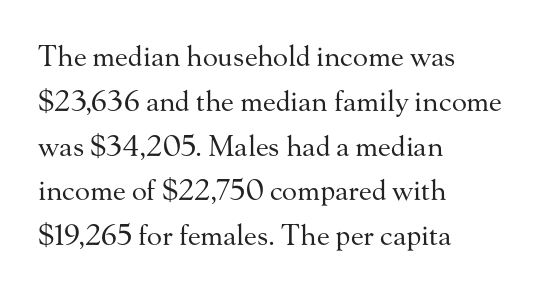
Where is the straight margin? On the left. Is this a sans? No — the strokes have serifs. The weight would be labelled regular, book, light, or lighter still. Normally led — the rows are evenly, conventionally spaced.
